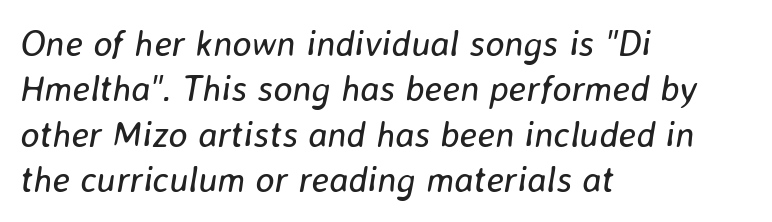
The image shows 36 px regular-weight type, italic (leaning right); set left-aligned, normal line spacing (1.26x), normal letter spacing, not underlined; low stroke contrast and a medium x-height.
